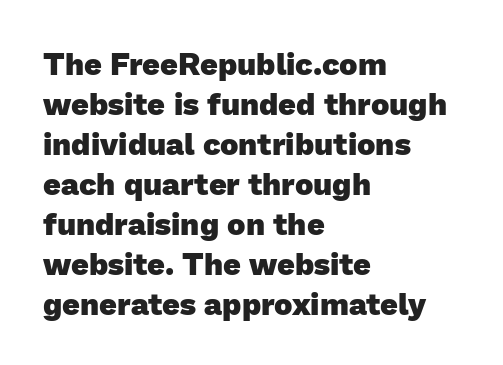
Baseline-to-baseline distance is the conventional proportion of letter height. The letterforms sit shoulder to shoulder at normal distance. The characters display no serif detailing; their extremities are plain. The face used here is proportionally spaced, like ordinary book or web type.
